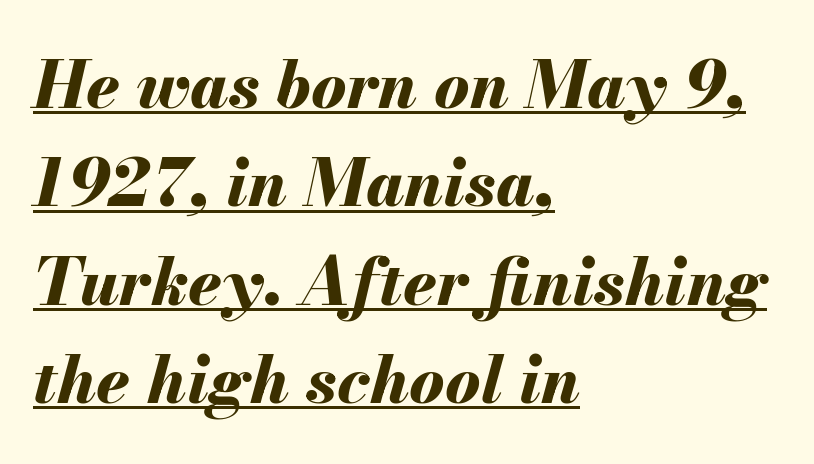
The axis of the letterforms is tilted away from vertical. Is this a fixed-width face? No — the glyphs have proportional, varying widths. What stands out about the letter spacing? Nothing — it is the standard amount. This sample is left-justified, so line endings fall wherever the words run out. Thick stems and heavy bowls — unmistakably bold. A typesetter would call this leading conventional body-copy spacing.
